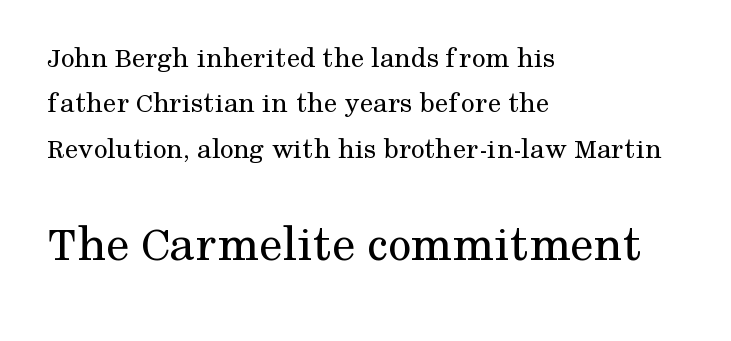
The image shows 52 px regular-weight serif type, upright; set left-aligned, normal line spacing (1.51x), normal letter spacing, not underlined; the second (bottom) block is 1.73x larger; medium stroke contrast and a medium x-height.
